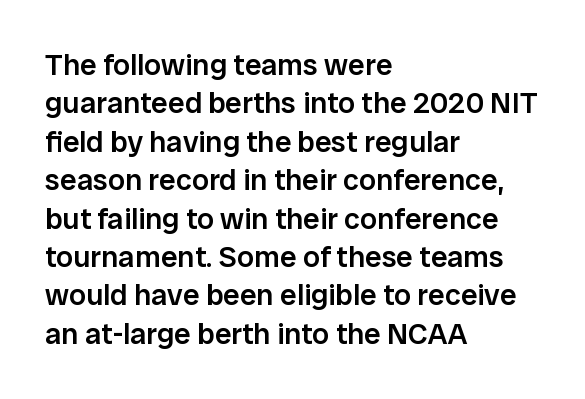
Layout note: lines flush left. Posture: straight, roman, zero tilt. Notice how descenders clear the ascenders below comfortably — that's standard leading. Regarding serifs, this sample does without them.
